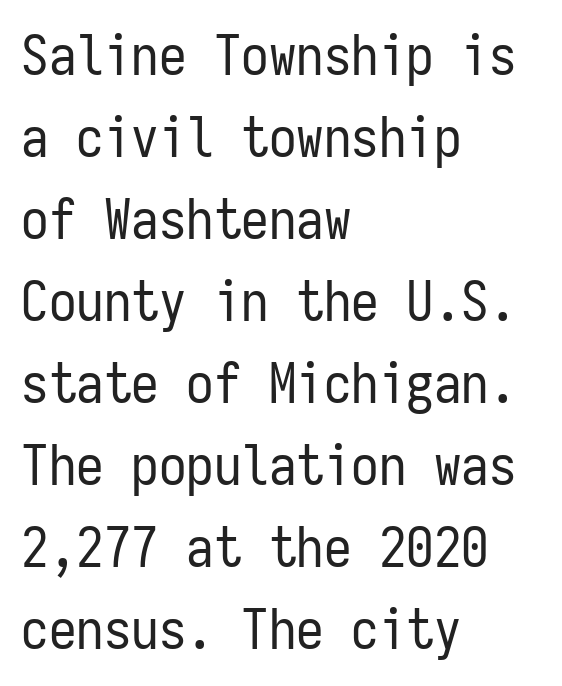
This is the regular roman posture of the typeface. Successive baselines arrive at the customary interval. The designer went with a sans here, leaving each stem footless. Honestly, the letter spacing is just normal — you wouldn't notice it. No heavy texture on the line: the type isn't bold.
